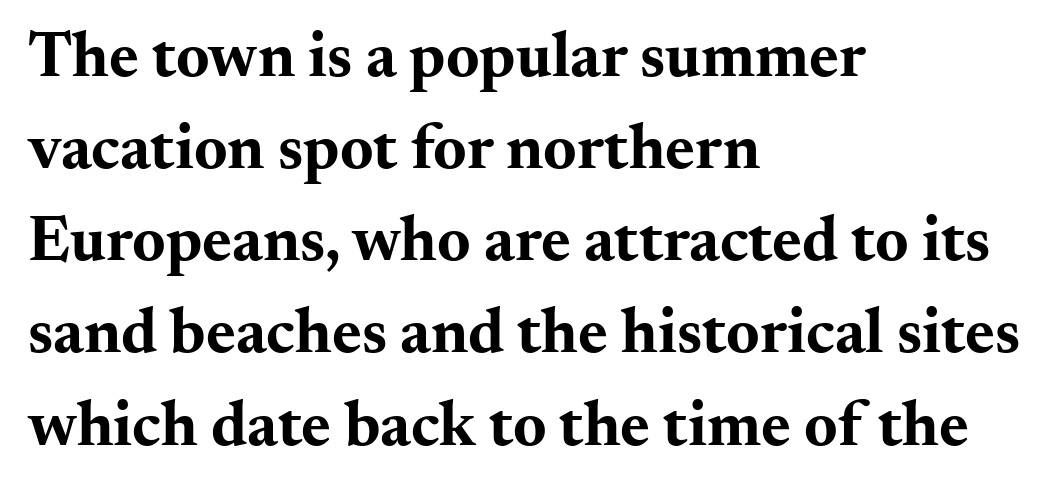
{"serif": "yes", "italic": "no", "bold": "yes", "weight": "bold", "width": "wide", "stroke_contrast": "medium", "x_height": "small", "monospaced": "no", "underline": "no", "align": "left", "line_spacing": "normal", "line_spacing_ratio": 1.44, "letter_spacing": "normal", "letter_spacing_em": 0.0, "glyph_px": 64}
